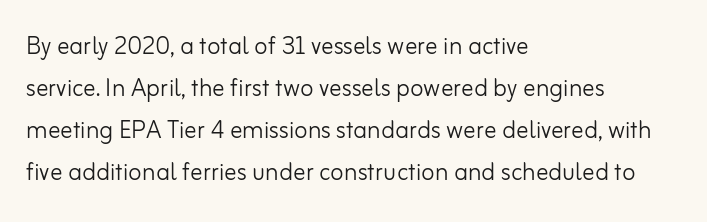
Q: Is the text bold? A: No.
Q: Is the text italic (slanted)? A: No, it is upright.
Q: Is the typeface a serif or a sans-serif typeface? A: Sans-serif.
Q: Is the text underlined? A: No.
Q: How is the paragraph aligned? A: Left-aligned.
Q: Is the spacing between letters normal or unusually wide? A: Normal.
Q: Is the spacing between lines tight, normal or loose? A: Normal.
Q: Width (condensed, normal, or wide)? A: Normal.
Q: Stroke contrast? A: Low.
Q: x-height? A: Small.
Q: Monospaced? A: No.
